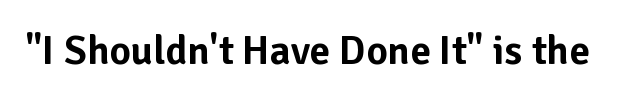
{"serif": "no", "italic": "no", "width": "normal", "stroke_contrast": "low", "x_height": "medium", "monospaced": "no", "underline": "no", "letter_spacing": "normal", "letter_spacing_em": 0.0, "glyph_px": 41}
